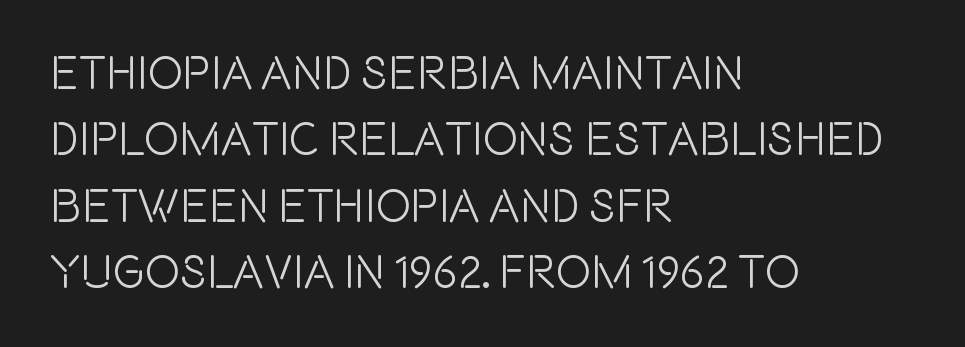
{"serif": "no", "italic": "no", "width": "condensed", "x_height": "large", "monospaced": "no", "underline": "no", "align": "left", "line_spacing": "normal", "line_spacing_ratio": 1.41, "letter_spacing": "normal", "letter_spacing_em": 0.0, "glyph_px": 47}
